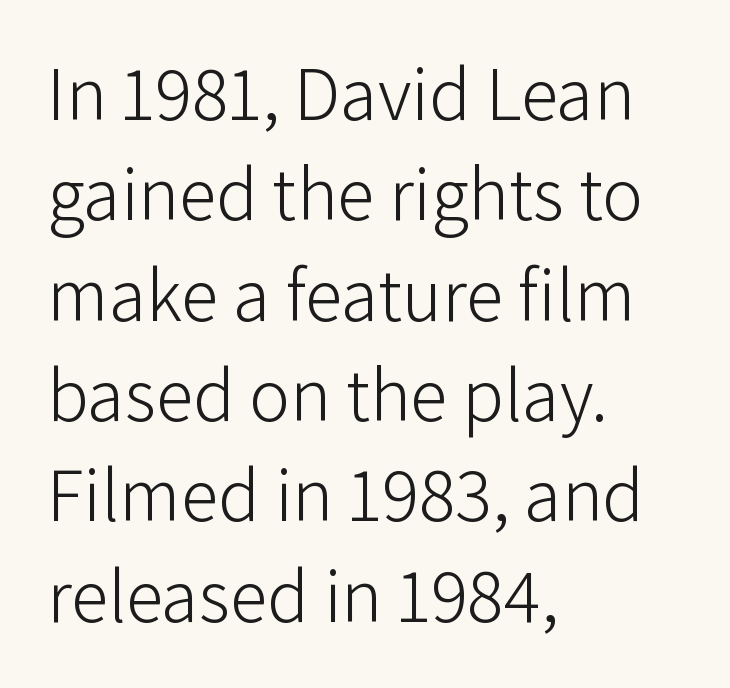
Q: Is the text bold? A: No.
Q: Is the text italic (slanted)? A: No, it is upright.
Q: Is the typeface a serif or a sans-serif typeface? A: Sans-serif.
Q: Is the text underlined? A: No.
Q: How is the paragraph aligned? A: Left-aligned.
Q: Is the spacing between letters normal or unusually wide? A: Normal.
Q: Is the spacing between lines tight, normal or loose? A: Normal.
Q: Width (condensed, normal, or wide)? A: Normal.
Q: Stroke contrast? A: Low.
Q: x-height? A: Medium.
Q: Monospaced? A: No.
